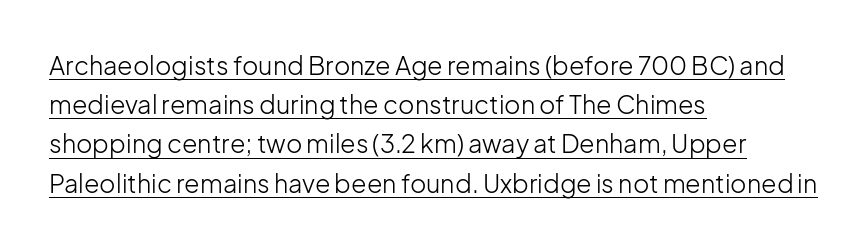
Notice how descenders clear the ascenders below comfortably — that's standard leading. If you drew a line through each stem, it would be perfectly vertical. Here the glyphs are tracked normally, forming tight word shapes. Is the block centered? No — it sits flush against the left margin. Think standard paragraph weight, or any step lighter than that.
